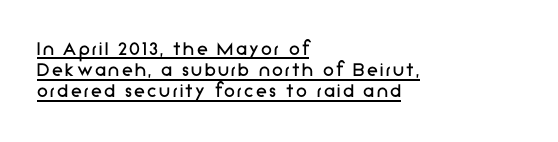
Stroke thickness stays within the range of a standard reading face or lighter. The passage shown is underscored from start to finish. It's the straight-up-and-down kind of type. Alignment: flush left.
